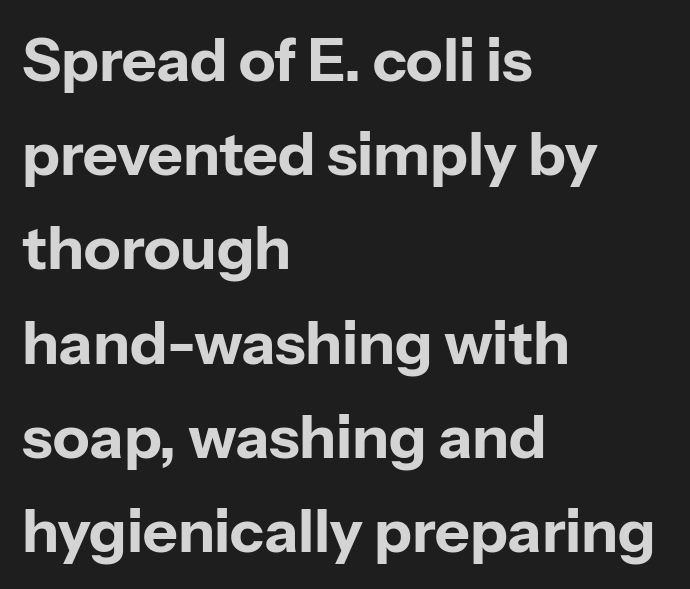
{"serif": "no", "italic": "no", "bold": "yes", "weight": "bold", "width": "normal", "stroke_contrast": "low", "x_height": "medium", "monospaced": "no", "underline": "no", "align": "left", "line_spacing": "normal", "line_spacing_ratio": 1.57, "letter_spacing": "normal", "letter_spacing_em": 0.0, "glyph_px": 60}
